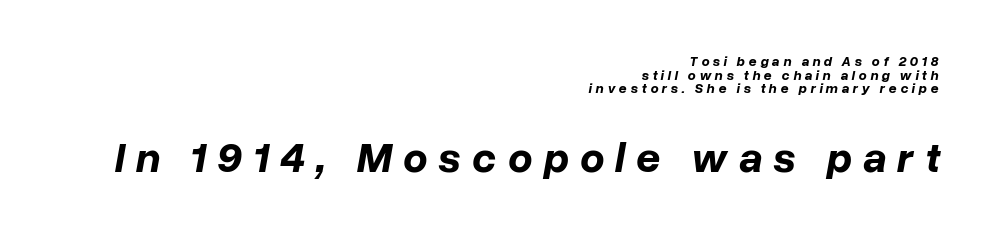
{"italic": "yes", "lean": "right", "slant_degrees": 10, "bold": "yes", "weight": "bold", "width": "normal", "stroke_contrast": "low", "x_height": "medium", "monospaced": "no", "underline": "no", "align": "right", "line_spacing": "tight", "line_spacing_ratio": 0.97, "letter_spacing": "wide", "letter_spacing_em": 0.25, "larger_block": "second", "size_ratio": 3.07, "glyph_px": 43}
